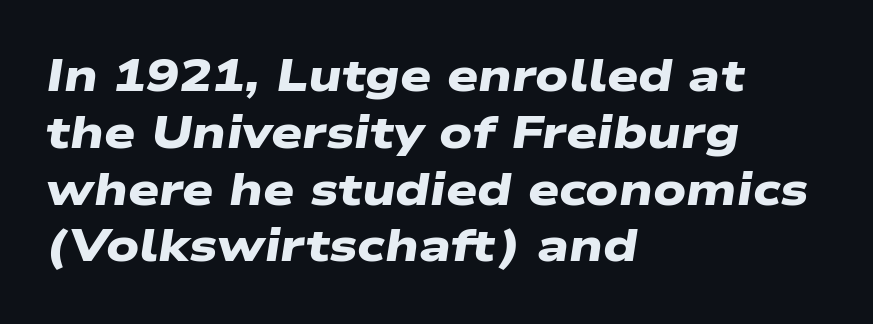
Q: Is the text bold? A: Yes.
Q: Is the typeface a serif or a sans-serif typeface? A: Sans-serif.
Q: Is the text underlined? A: No.
Q: How is the paragraph aligned? A: Left-aligned.
Q: Is the spacing between letters normal or unusually wide? A: Normal.
Q: Is the spacing between lines tight, normal or loose? A: Normal.
Q: Width (condensed, normal, or wide)? A: Wide.
Q: Stroke contrast? A: Low.
Q: x-height? A: Medium.
Q: Monospaced? A: No.
